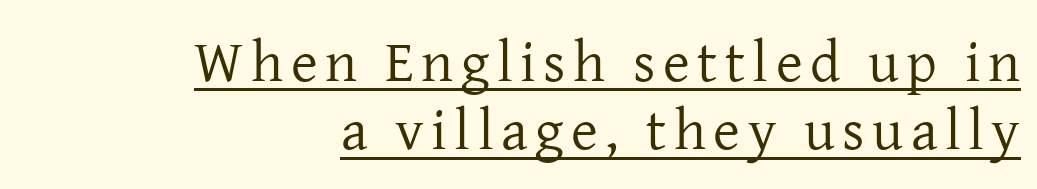
Q: Is the text bold? A: No.
Q: Is the text italic (slanted)? A: No, it is upright.
Q: Is the typeface a serif or a sans-serif typeface? A: Serif.
Q: Is the text underlined? A: Yes.
Q: How is the paragraph aligned? A: Right-aligned.
Q: Width (condensed, normal, or wide)? A: Normal.
Q: Stroke contrast? A: Low.
Q: x-height? A: Medium.
Q: Monospaced? A: No.
